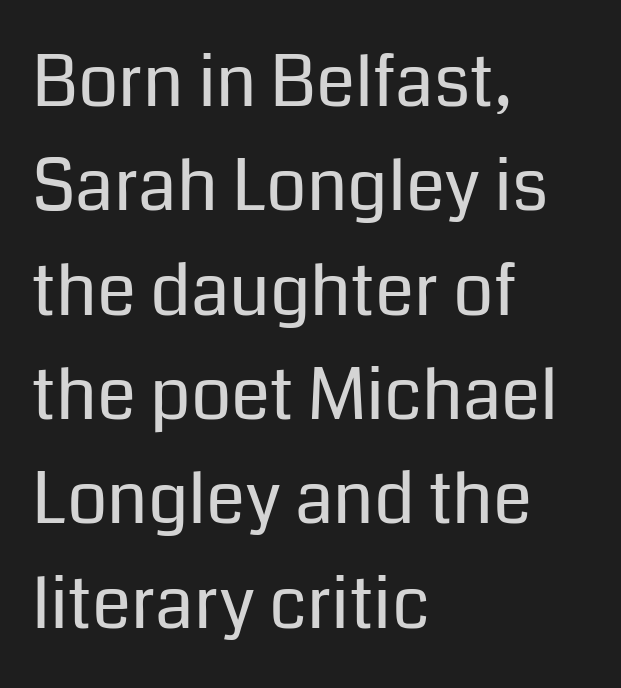
The image shows 71 px regular-weight sans-serif type, upright; set left-aligned, normal line spacing (1.47x), normal letter spacing, not underlined; low stroke contrast and a medium x-height.
